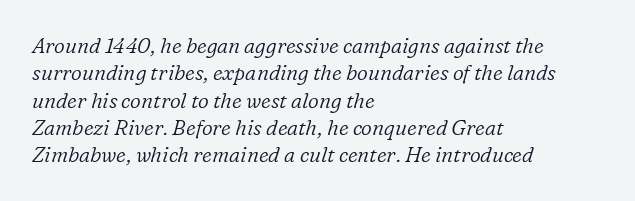
Line starts are locked; line ends wander. A quiet, ordinary-to-light weight characterises the typeface. Compared with typical paragraphs, the rows here are spaced about the same. The passage shown leans; its letterforms are oblique.
